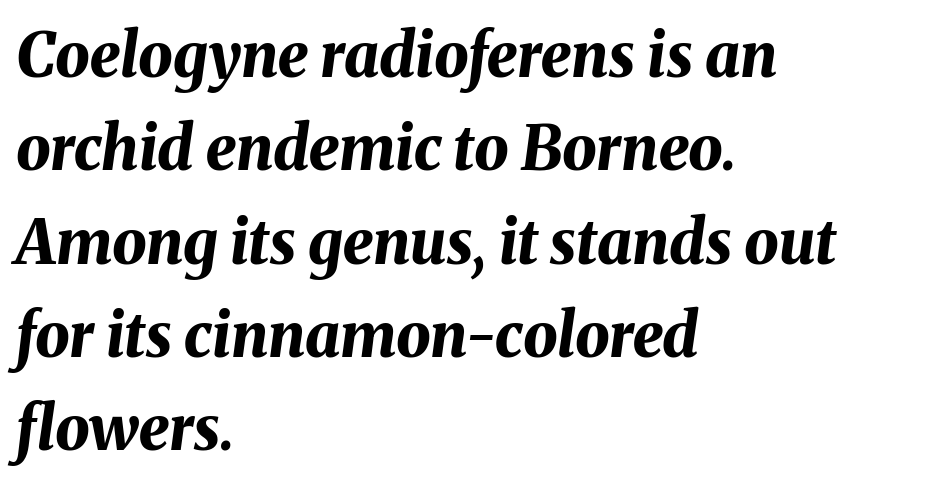
Emphasis by weight is at full strength: bold. Visually the block forms a straight wall on the left and a jagged coastline on the right. The lettering tilts uniformly, giving the passage an italic look. Each letter keeps its own natural width here, so spacing adapts to shape. The designer left line spacing at the default.
